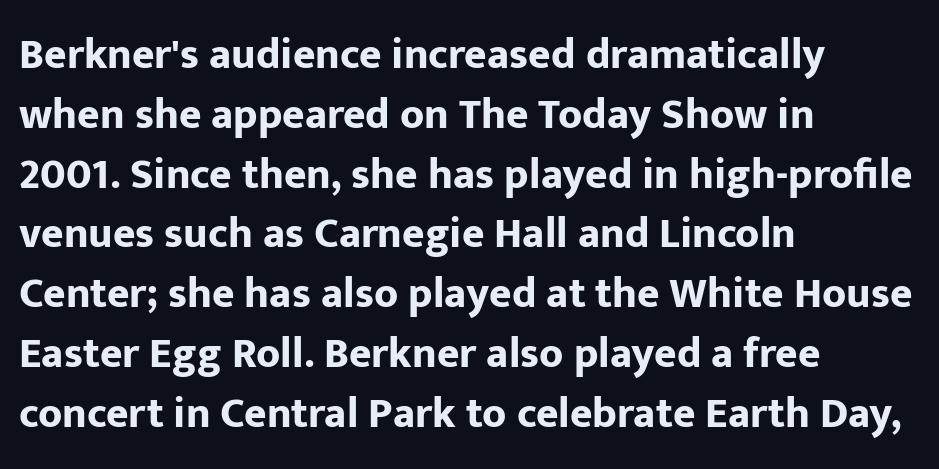
The image shows 43 px bold sans-serif type, upright; set left-aligned, normal line spacing (1.39x), normal letter spacing, not underlined; low stroke contrast and a medium x-height.
